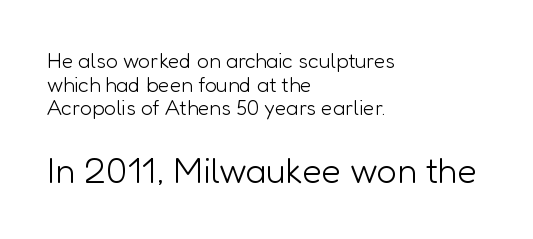
Q: Is the text bold? A: No.
Q: Is the text italic (slanted)? A: No, it is upright.
Q: Is the typeface a serif or a sans-serif typeface? A: Sans-serif.
Q: Is the text underlined? A: No.
Q: How is the paragraph aligned? A: Left-aligned.
Q: Is the spacing between letters normal or unusually wide? A: Normal.
Q: Is the spacing between lines tight, normal or loose? A: Tight.
Q: Which block of text is set in a larger size, the first (top) or the second (bottom)? A: The second (bottom) one.
Q: Width (condensed, normal, or wide)? A: Normal.
Q: Stroke contrast? A: Low.
Q: x-height? A: Medium.
Q: Monospaced? A: No.
